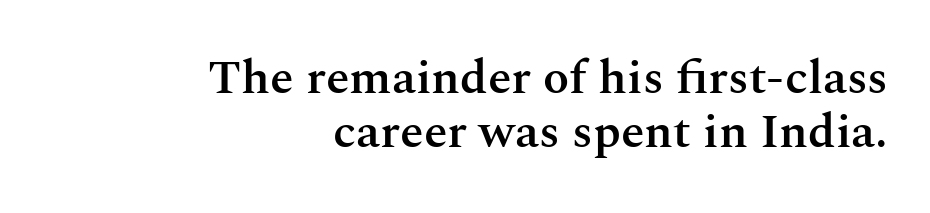
{"serif": "yes", "italic": "no", "bold": "semi", "weight": "semibold", "width": "normal", "stroke_contrast": "medium", "x_height": "medium", "monospaced": "no", "underline": "no", "align": "right", "line_spacing": "tight", "line_spacing_ratio": 1.13, "letter_spacing": "normal", "letter_spacing_em": 0.0, "glyph_px": 48}
